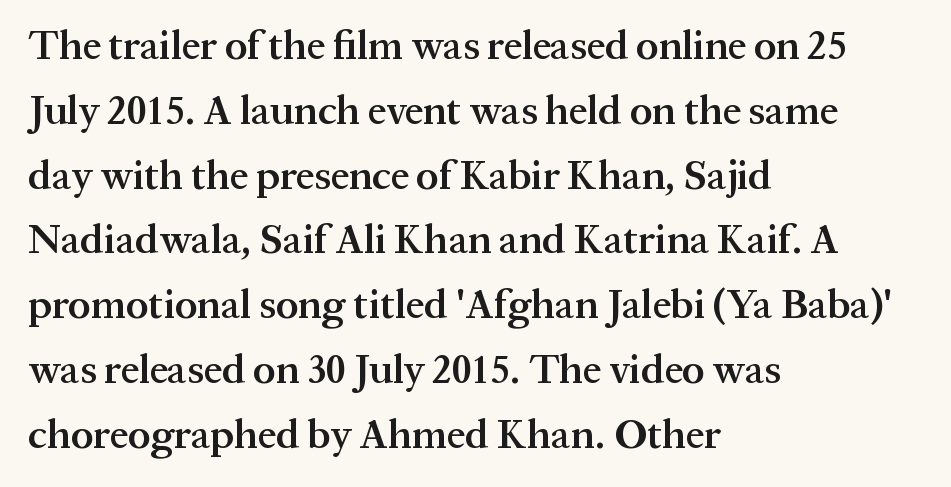
The image shows 41 px semibold serif type, upright; set left-aligned, normal line spacing (1.58x), normal letter spacing, not underlined; medium stroke contrast and a medium x-height.
